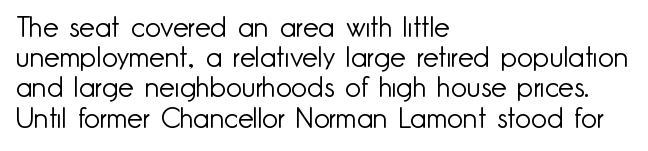
Q: Is the text bold? A: No.
Q: Is the text italic (slanted)? A: No, it is upright.
Q: Is the typeface a serif or a sans-serif typeface? A: Sans-serif.
Q: Is the text underlined? A: No.
Q: How is the paragraph aligned? A: Left-aligned.
Q: Is the spacing between letters normal or unusually wide? A: Normal.
Q: Is the spacing between lines tight, normal or loose? A: Tight.
Q: Width (condensed, normal, or wide)? A: Normal.
Q: Stroke contrast? A: Low.
Q: x-height? A: Small.
Q: Monospaced? A: No.
